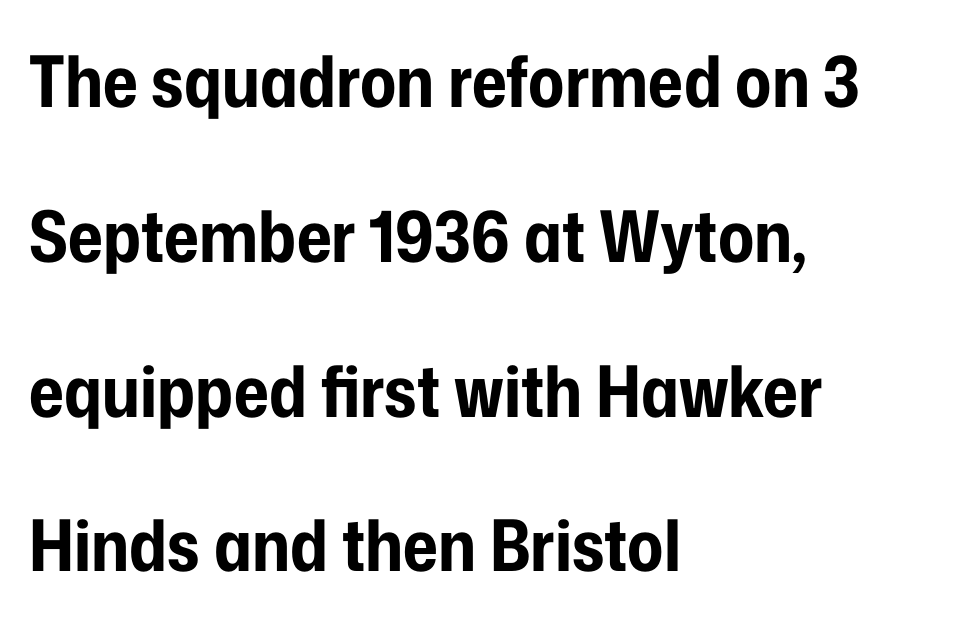
The image shows 71 px bold, condensed sans-serif type, upright; set left-aligned, loose line spacing (2.18x), normal letter spacing, not underlined; low stroke contrast and a medium x-height.
